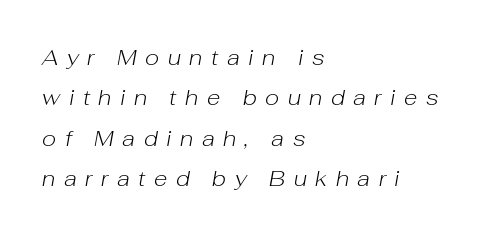
The image shows 22 px text type, italic (leaning right); set left-aligned, line spacing 1.84x, unusually wide letter spacing (+0.39 em), not underlined.
